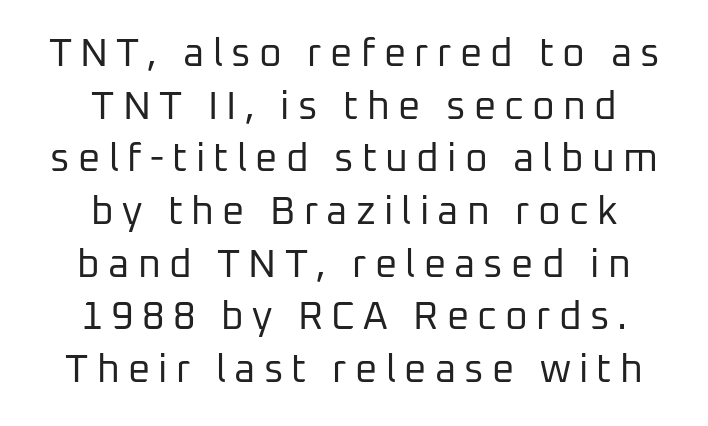
Does the copy run flush right? No — it is centered line by line. The face used here is rendered with a markedly widened letterfit. The passage shown is not bold in any degree. Letters rest on an invisible, unmarked baseline. Posture: straight, roman, zero tilt. Regarding serifs, this sample does without them.
